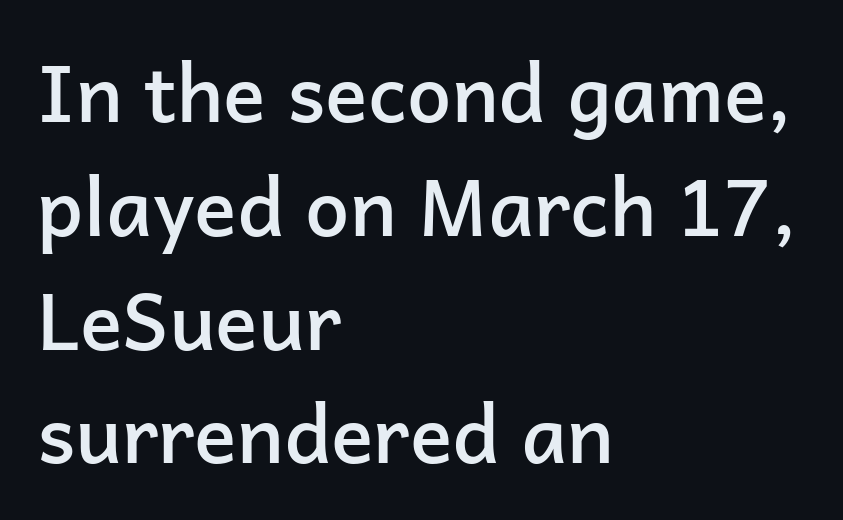
The image shows 79 px semibold sans-serif type, upright; set left-aligned, normal line spacing (1.44x), normal letter spacing, not underlined; low stroke contrast and a medium x-height.
